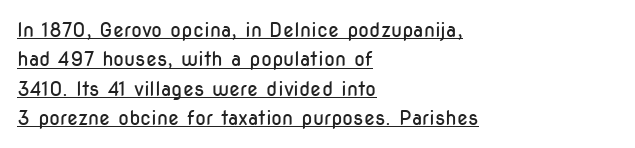
The image shows 20 px text type, upright; set left-aligned, normal line spacing (1.47x), normal letter spacing, underlined.
